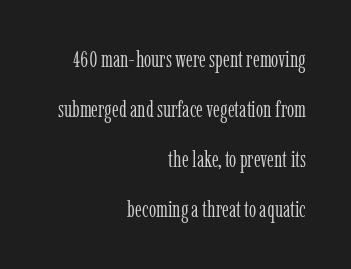
The image shows 23 px text type, upright; set right-aligned, loose line spacing (2.18x), normal letter spacing, not underlined.
